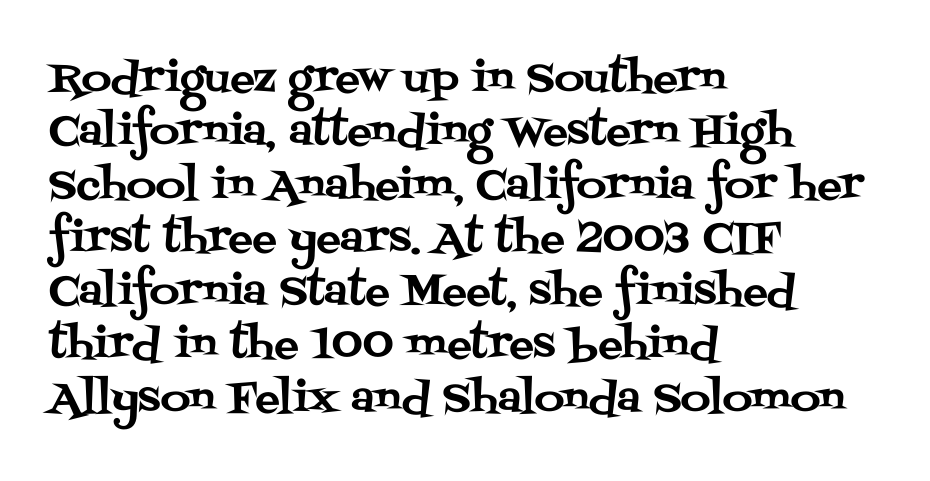
{"serif": "yes", "italic": "no", "width": "normal", "stroke_contrast": "medium", "x_height": "large", "monospaced": "no", "underline": "no", "align": "left", "line_spacing": "normal", "line_spacing_ratio": 1.3, "letter_spacing": "normal", "letter_spacing_em": 0.0, "glyph_px": 41}
